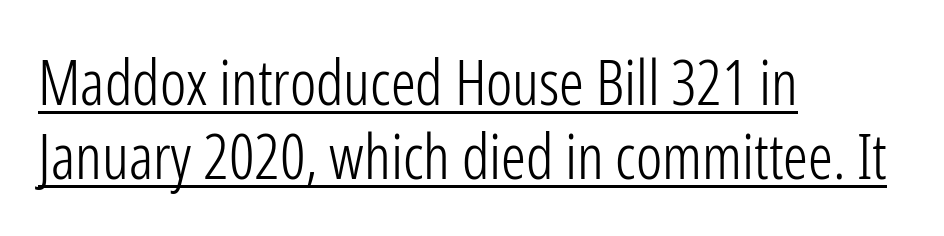
Unlike a traditional serif, this face leaves its strokes unadorned. The strokes are not fattened; the text isn't bold. These lines are rendered in a variable-pitch font. Line starts are locked; line ends wander.
